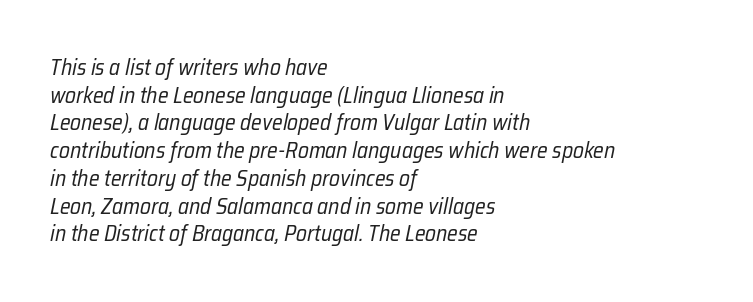
{"italic": "yes", "lean": "right", "slant_degrees": 12, "bold": "no", "underline": "no", "align": "left", "line_spacing": "normal", "line_spacing_ratio": 1.26, "letter_spacing": "normal", "letter_spacing_em": 0.0, "glyph_px": 22}
